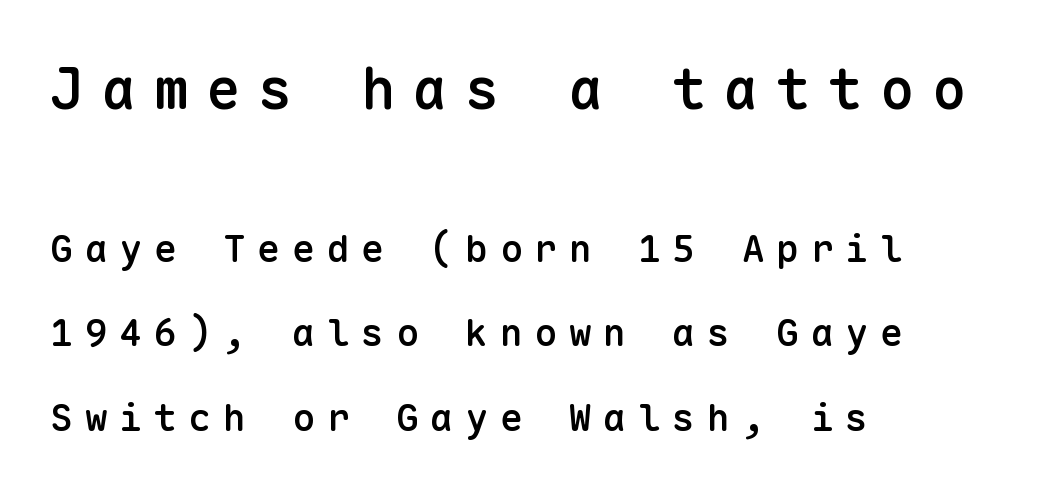
Tall strokes in this sample are plumb rather than angled. Line beginnings align vertically; line endings do not. The initial chunk of copy outweighs the following chunk in type size. There is plenty of visible air inserted between adjacent glyphs. Has an underline been added? It has not. These lines are rendered in a fixed-pitch font.
